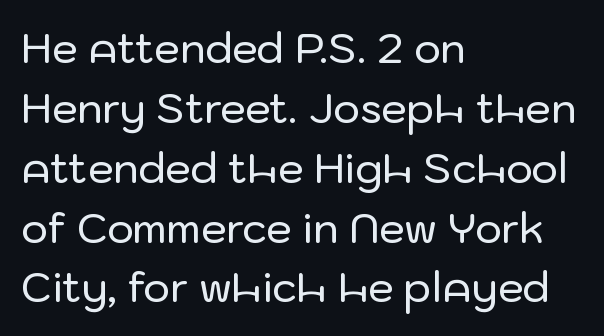
The ragged edge is on the right, which tells us the setting is flush left. Anything drawn beneath the words? Only blank space. Note: no serifs on the glyphs. The face used here is proportionally spaced, like ordinary book or web type.
